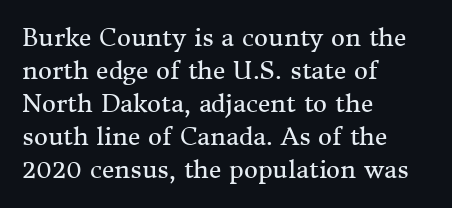
{"italic": "no", "bold": "no", "underline": "no", "align": "left", "line_spacing": "normal", "line_spacing_ratio": 1.38, "letter_spacing": "normal", "letter_spacing_em": 0.0, "glyph_px": 24}
